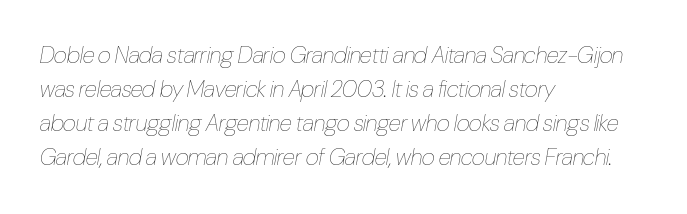
Q: Is the text bold? A: No.
Q: Is the text italic (slanted)? A: Yes, it leans right by about 10 degrees.
Q: Is the text underlined? A: No.
Q: How is the paragraph aligned? A: Left-aligned.
Q: Is the spacing between letters normal or unusually wide? A: Normal.
Q: Is the spacing between lines tight, normal or loose? A: Normal.
